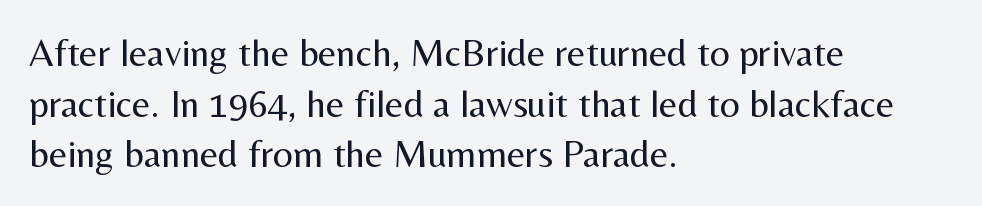
The image shows 39 px regular-weight sans-serif type, upright; set left-aligned, normal line spacing (1.3x), normal letter spacing, not underlined; medium stroke contrast and a medium x-height.
